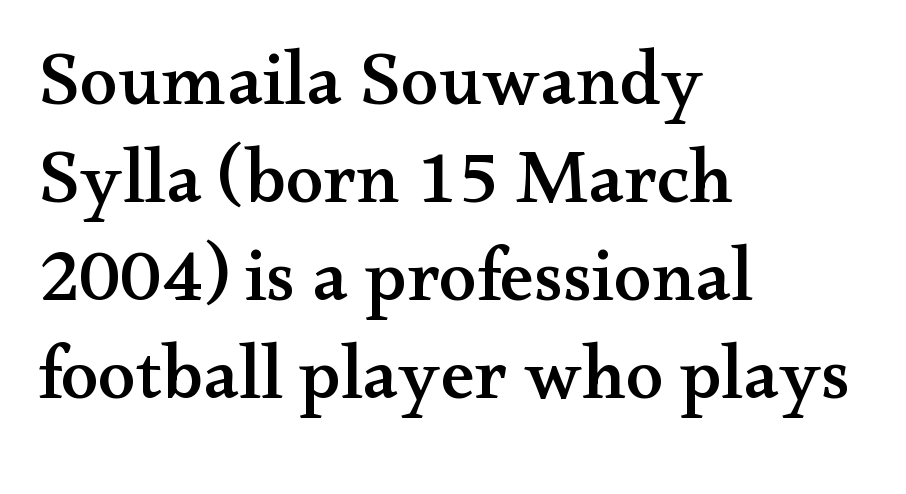
Caption: standard tracking, unaltered. The face used here is proportionally spaced, like ordinary book or web type. The rows are spaced the way most documents space them. I'd call this a serif setting — the letters wear small feet.
